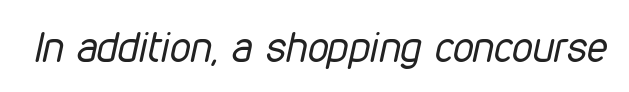
The gaps between neighbouring characters are ordinary and unremarkable. The strokes carry an ordinary text weight at most. Spacing verdict: proportional, widths tailored to each character. Is the type slanted? Yes — the strokes lean at a clear angle.
